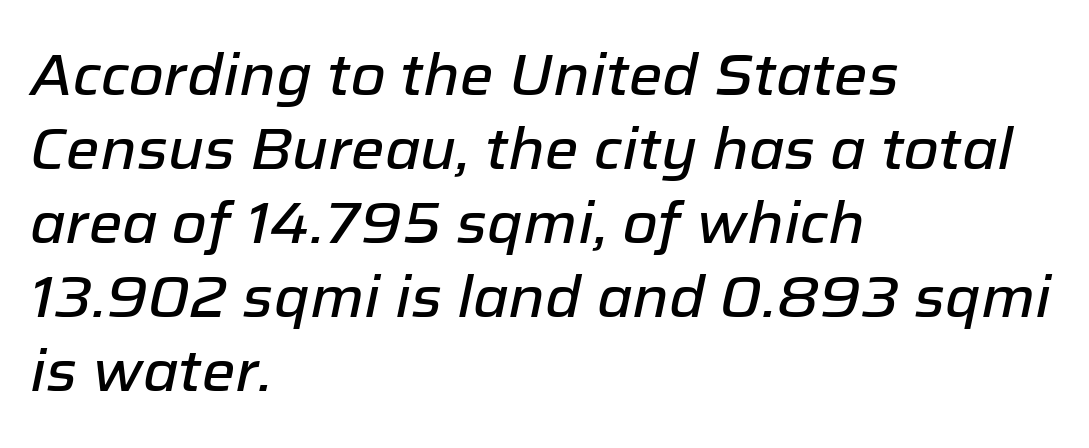
{"italic": "yes", "lean": "right", "slant_degrees": 12, "width": "normal", "stroke_contrast": "low", "x_height": "medium", "monospaced": "no", "underline": "no", "align": "left", "line_spacing": "normal", "line_spacing_ratio": 1.3, "letter_spacing": "normal", "letter_spacing_em": 0.0, "glyph_px": 57}
